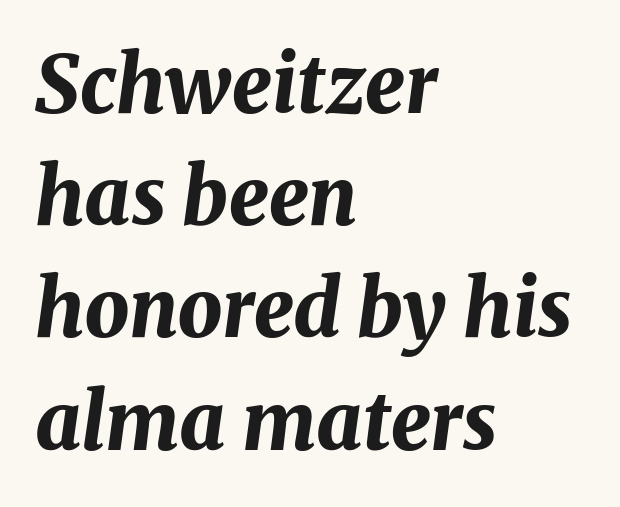
On the weight axis this lands at bold, roughly 700. Compared with typical paragraphs, the rows here are spaced about the same. The font's italic variant was chosen for this text. Layout note: lines flush left. The space directly below the letters is spotless.
